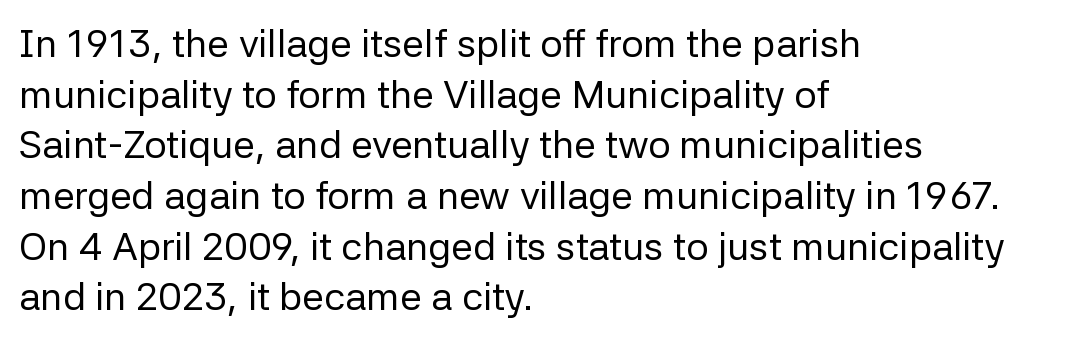
Proportional: the letters do not fall into vertical columns. You can tell from the bare stems that sans-serif type was used. You can tell it's not italic because the verticals are truly vertical. The lines are quadded left. Beneath every word, the page is bare.
